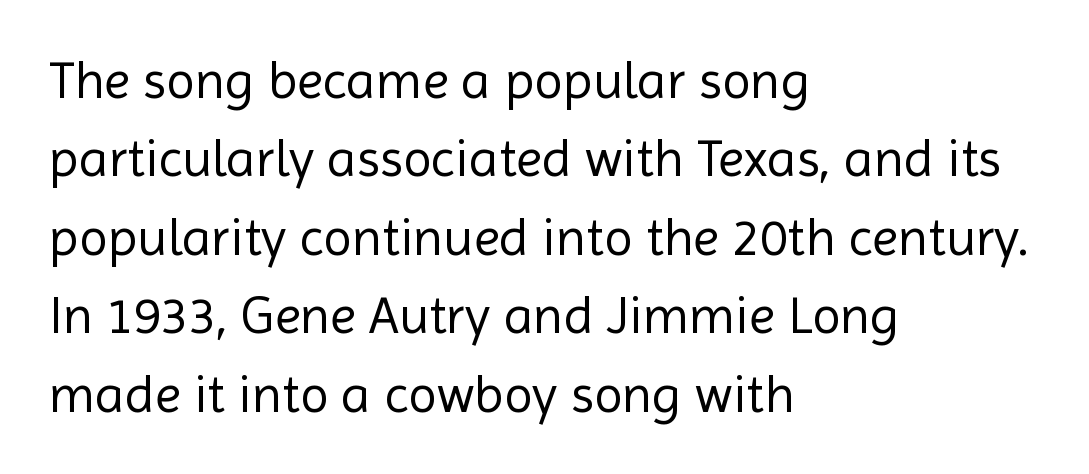
Is there any slant? The stems are plumb. Standard letterfit; no display-style spreading of the glyphs. Is this a sans? Yes — the strokes have no serifs. Spacing verdict: proportional, widths tailored to each character. This is not heavy type; no bold has been used. The gap between lines stays unmarked.
